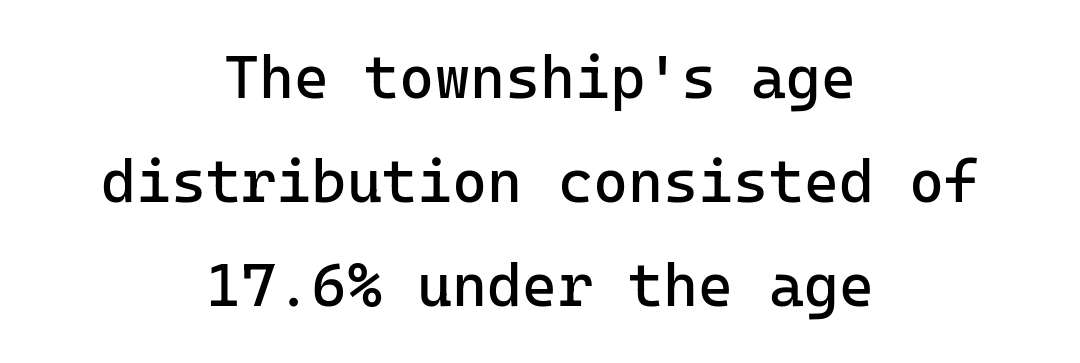
Q: Is the text bold? A: No.
Q: Is the text italic (slanted)? A: No, it is upright.
Q: Is the typeface a serif or a sans-serif typeface? A: Sans-serif.
Q: Is the text underlined? A: No.
Q: How is the paragraph aligned? A: Centered.
Q: Is the spacing between letters normal or unusually wide? A: Normal.
Q: Width (condensed, normal, or wide)? A: Normal.
Q: Stroke contrast? A: Low.
Q: x-height? A: Medium.
Q: Monospaced? A: Yes.
